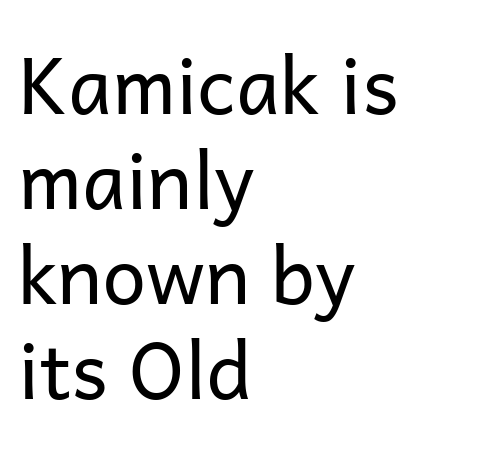
Q: Is the text bold? A: No.
Q: Is the text italic (slanted)? A: No, it is upright.
Q: Is the typeface a serif or a sans-serif typeface? A: Sans-serif.
Q: Is the text underlined? A: No.
Q: How is the paragraph aligned? A: Left-aligned.
Q: Is the spacing between letters normal or unusually wide? A: Normal.
Q: Width (condensed, normal, or wide)? A: Normal.
Q: Stroke contrast? A: Low.
Q: x-height? A: Medium.
Q: Monospaced? A: No.
